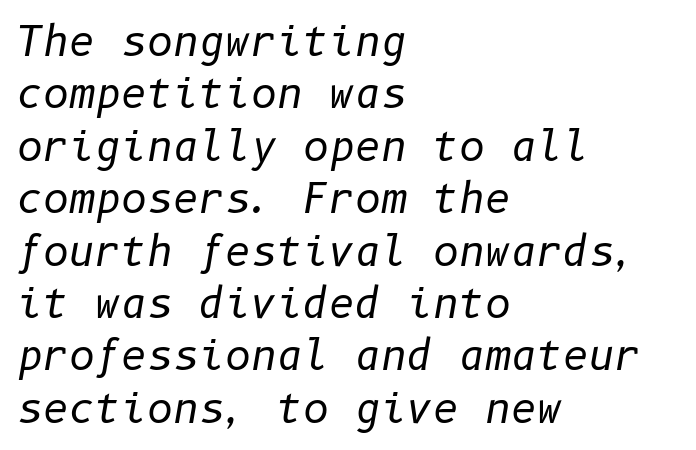
The image shows 40 px regular-weight type, italic (leaning right); set left-aligned, normal line spacing (1.31x), normal letter spacing, not underlined; low stroke contrast and a medium x-height.
